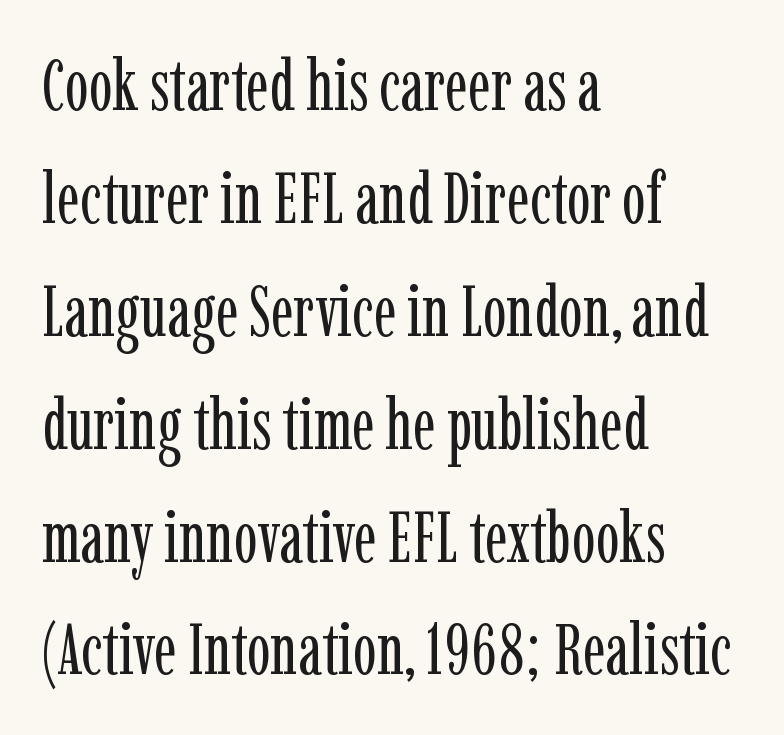
{"serif": "yes", "italic": "no", "bold": "no", "weight": "regular", "width": "condensed", "stroke_contrast": "low", "x_height": "medium", "monospaced": "no", "underline": "no", "align": "left", "line_spacing": "normal", "line_spacing_ratio": 1.59, "letter_spacing": "normal", "letter_spacing_em": 0.0, "glyph_px": 71}
